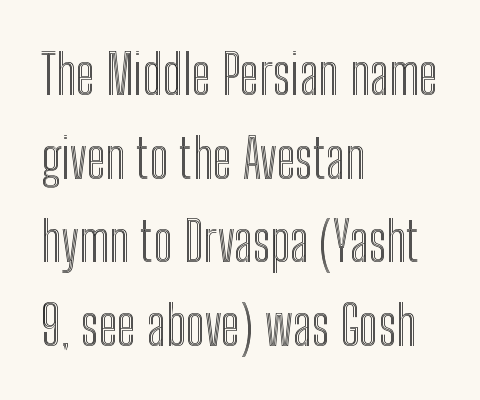
Underlining? Definitely not there. Each letter keeps its own natural width here, so spacing adapts to shape. Is there any slant? The stems are plumb. Typeset ragged right — the left edge is the straight one. Caption: standard tracking, unaltered. How would I describe the line gaps? Plain and ordinary.
